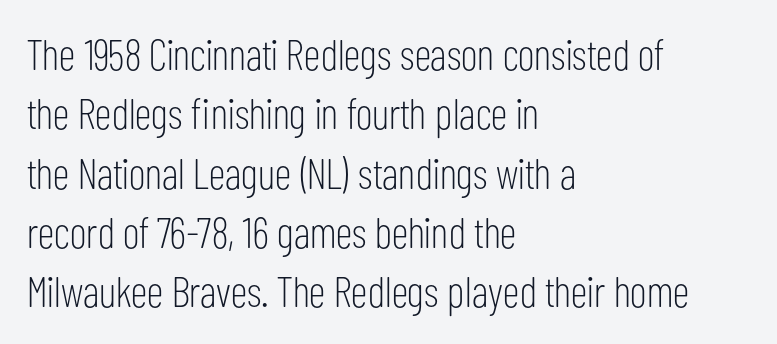
The rendering uses a moderate line-height, typical for paragraphs. This reads as an unemphasized weight, regular at the heaviest. Line starts are locked; line ends wander. Bare-footed words on every line. Ordinary non-slanted type is in use. How are the letters spaced? Ordinarily, with no added tracking.
